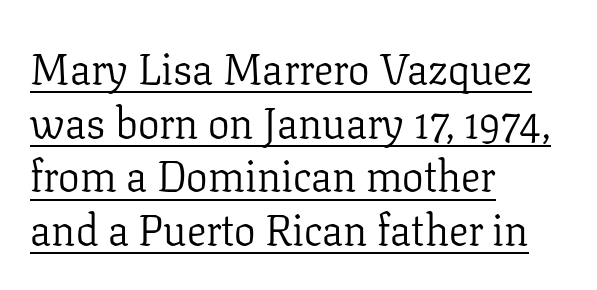
What stands out about the letter spacing? Nothing — it is the standard amount. Weight: in the light-to-regular range. The designer left line spacing at the default. Proportional: the letters do not fall into vertical columns. Classification — serif.
